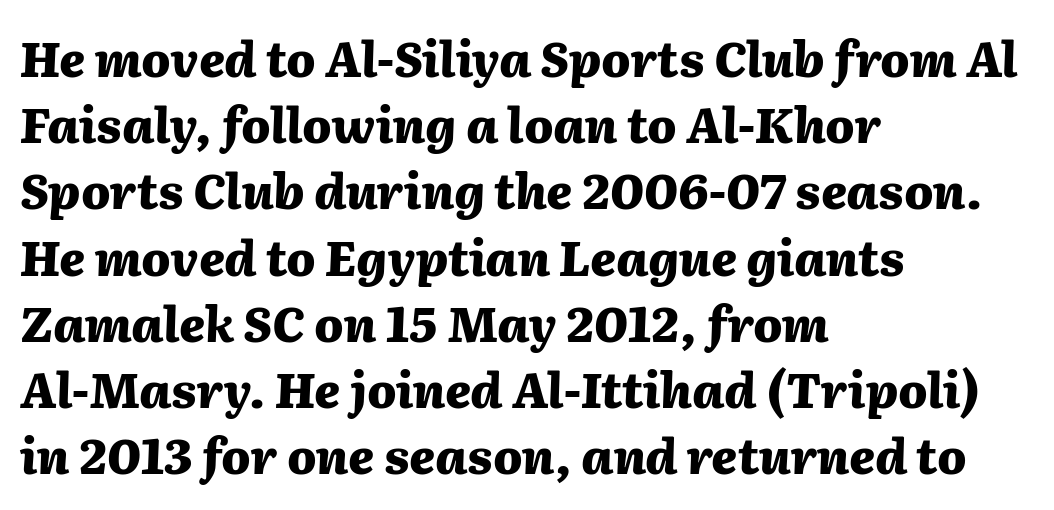
The image shows 48 px heavy type, italic (leaning right); set left-aligned, normal line spacing (1.38x), normal letter spacing, not underlined; medium stroke contrast and a medium x-height.
